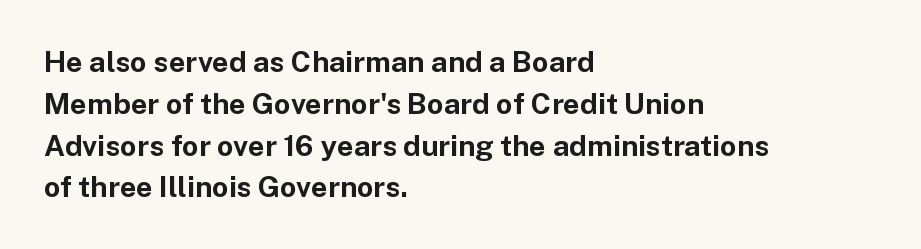
Q: Is the text bold? A: Yes.
Q: Is the text italic (slanted)? A: No, it is upright.
Q: Is the typeface a serif or a sans-serif typeface? A: Sans-serif.
Q: Is the text underlined? A: No.
Q: How is the paragraph aligned? A: Left-aligned.
Q: Is the spacing between letters normal or unusually wide? A: Normal.
Q: Is the spacing between lines tight, normal or loose? A: Normal.
Q: Width (condensed, normal, or wide)? A: Normal.
Q: Stroke contrast? A: Low.
Q: x-height? A: Medium.
Q: Monospaced? A: No.
